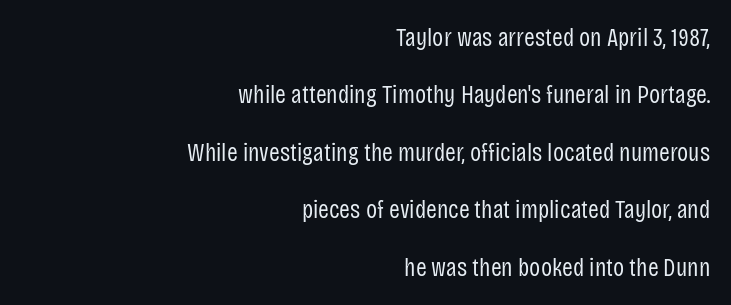
Q: Is the text bold? A: No.
Q: Is the text italic (slanted)? A: No, it is upright.
Q: Is the text underlined? A: No.
Q: How is the paragraph aligned? A: Right-aligned.
Q: Is the spacing between letters normal or unusually wide? A: Normal.
Q: Is the spacing between lines tight, normal or loose? A: Loose.
